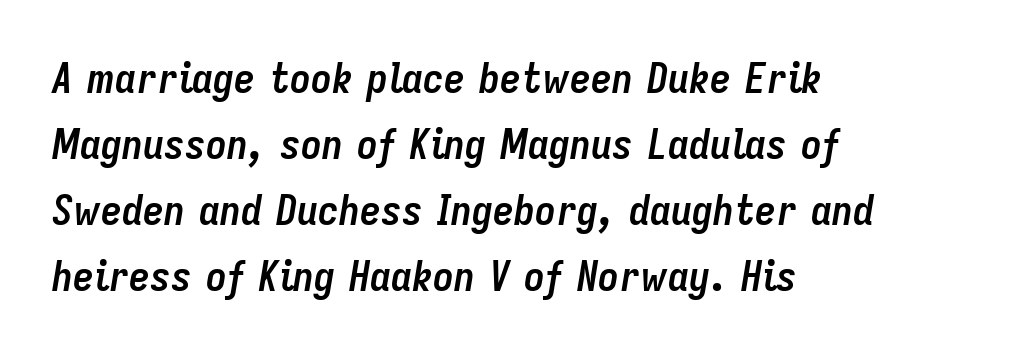
The image shows 42 px semibold, condensed type, italic (leaning right); set left-aligned, normal line spacing (1.57x), normal letter spacing, not underlined; low stroke contrast and a medium x-height.
